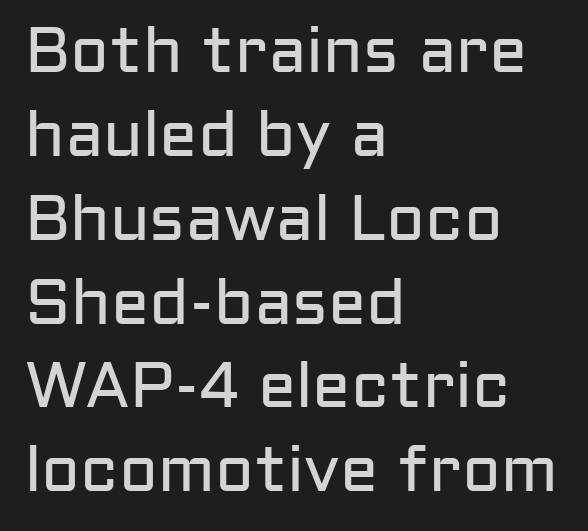
Does the lettering tilt? It doesn't — this is upright. I'd call this a sans setting — the letters go barefoot. This reads as an unemphasized weight, regular at the heaviest. Interline gaps are of average width in this sample. Letter spacing: default.
